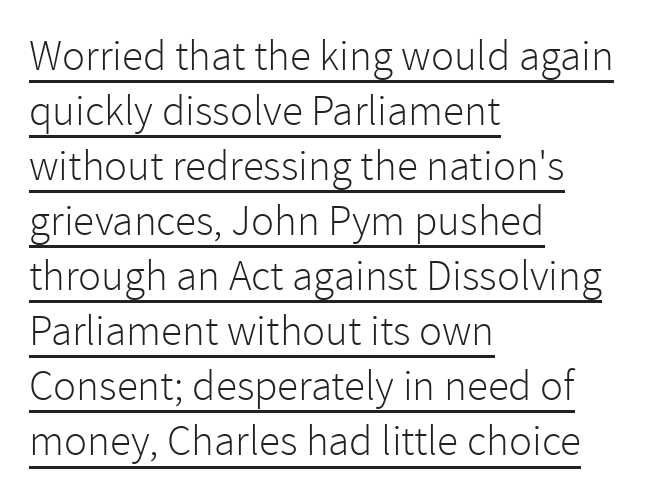
{"serif": "no", "italic": "no", "bold": "no", "weight": "light", "width": "normal", "stroke_contrast": "low", "x_height": "medium", "monospaced": "no", "underline": "yes", "align": "left", "line_spacing": "normal", "line_spacing_ratio": 1.28, "letter_spacing": "normal", "letter_spacing_em": 0.0, "glyph_px": 43}
